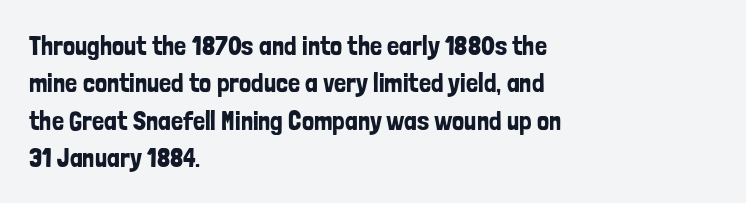
The image shows 27 px text type, upright; set left-aligned, normal line spacing (1.38x), normal letter spacing, not underlined.
